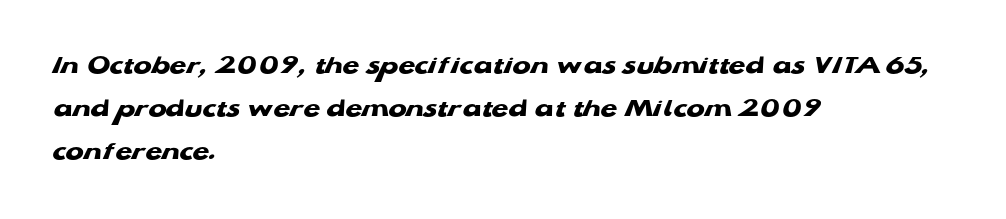
Caption: bold face, heavy strokes. Normally led — the rows are evenly, conventionally spaced. Only glyphs here, with clear space below each row. The rendering keeps characters at their native spacing. All the whitespace from short lines collects on the right.
